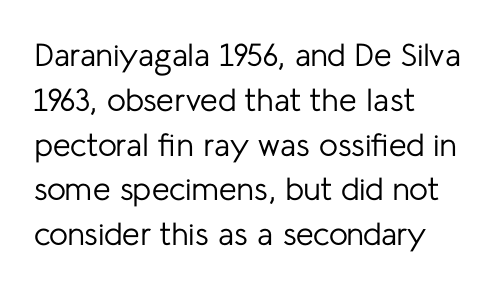
Do the characters align in a grid? No, the font is proportional. Leading matches the norm, producing a regular column. The ragged edge is on the right, which tells us the setting is flush left. Ink coverage per letter is moderate at most. Honestly, the letter spacing is just normal — you wouldn't notice it. Nope, no serifs anywhere on these letters.
